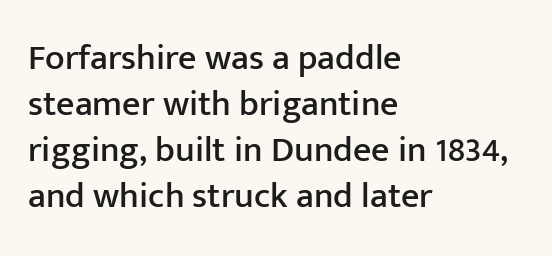
{"serif": "no", "italic": "no", "width": "normal", "stroke_contrast": "low", "x_height": "medium", "monospaced": "no", "underline": "no", "align": "left", "line_spacing": "normal", "line_spacing_ratio": 1.28, "letter_spacing": "normal", "letter_spacing_em": 0.0, "glyph_px": 36}
